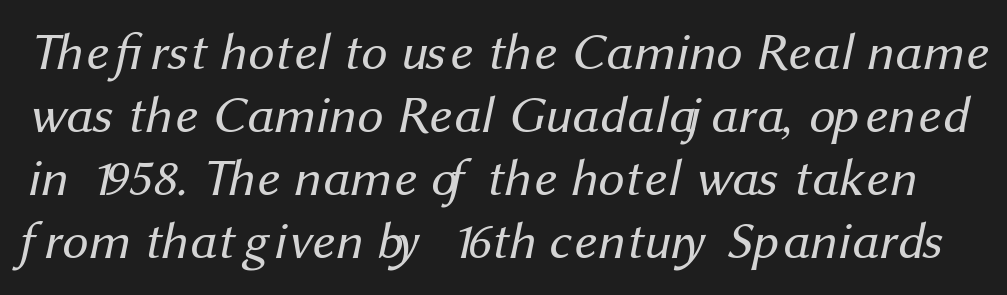
{"serif": "no", "bold": "no", "weight": "regular", "width": "normal", "stroke_contrast": "medium", "x_height": "medium", "monospaced": "no", "underline": "no", "line_spacing_ratio": 1.21, "letter_spacing": "normal", "letter_spacing_em": 0.0, "glyph_px": 52}
